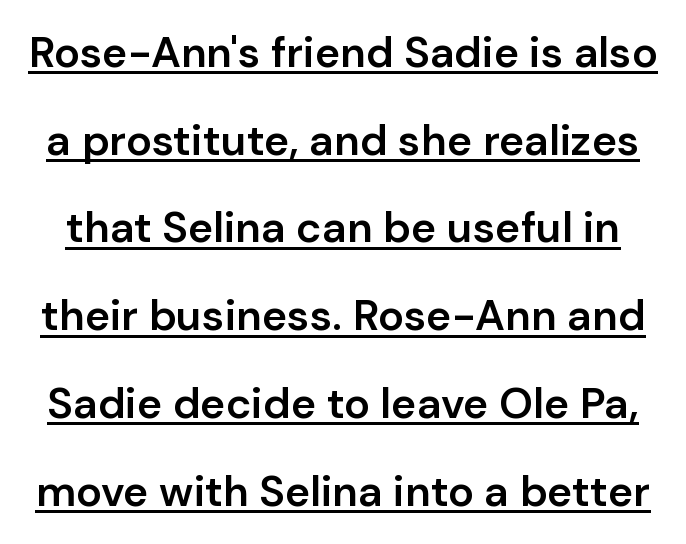
The image shows 43 px semibold sans-serif type, upright; set loose line spacing (2.04x), normal letter spacing, underlined; low stroke contrast and a medium x-height.
